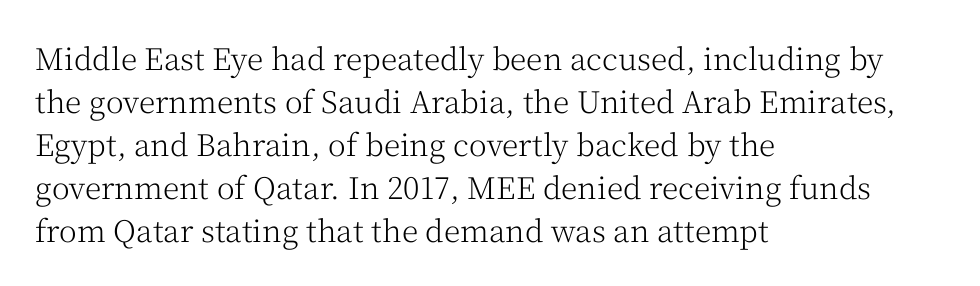
Q: Is the text bold? A: No.
Q: Is the text italic (slanted)? A: No, it is upright.
Q: Is the typeface a serif or a sans-serif typeface? A: Serif.
Q: Is the text underlined? A: No.
Q: How is the paragraph aligned? A: Left-aligned.
Q: Is the spacing between letters normal or unusually wide? A: Normal.
Q: Is the spacing between lines tight, normal or loose? A: Normal.
Q: Width (condensed, normal, or wide)? A: Normal.
Q: Stroke contrast? A: Medium.
Q: x-height? A: Medium.
Q: Monospaced? A: No.
